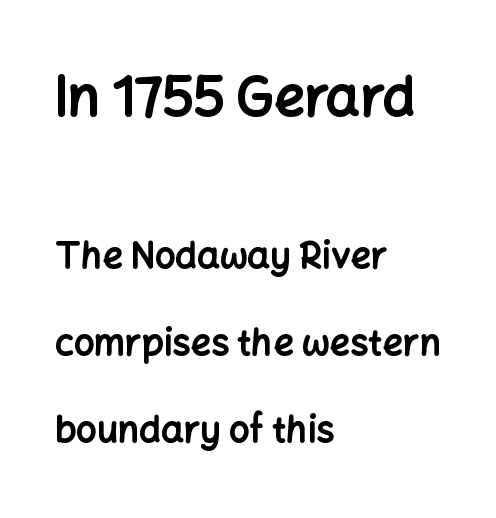
The image shows 54 px bold sans-serif type, upright; set left-aligned, loose line spacing (2.41x), normal letter spacing, not underlined; the first (top) block is 1.5x larger; low stroke contrast and a medium x-height.
